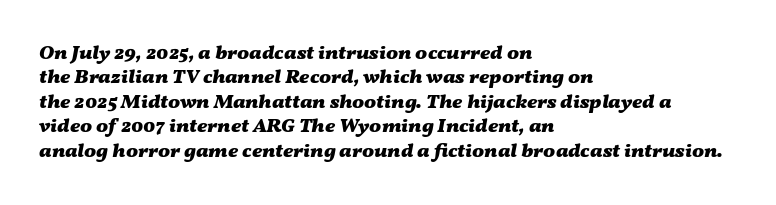
{"italic": "yes", "lean": "right", "slant_degrees": 11, "bold": "yes", "underline": "no", "align": "left", "line_spacing_ratio": 1.22, "letter_spacing": "normal", "letter_spacing_em": 0.0, "glyph_px": 20}
